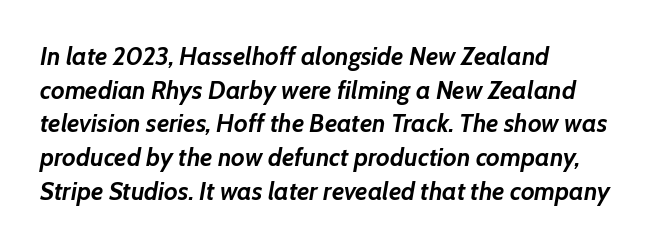
A bare baseline throughout the passage. These lines sit exactly where default settings would place them. The glyphs have the mass of a bold cut. Posture: slanted.
